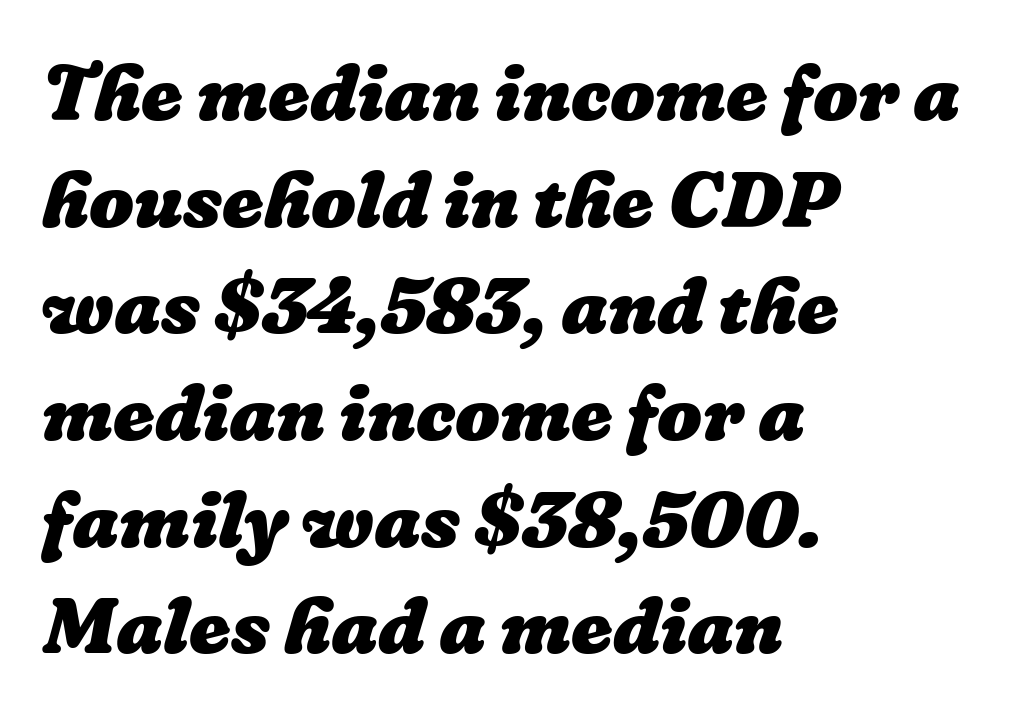
Q: Is the text bold? A: Yes.
Q: Is the text underlined? A: No.
Q: How is the paragraph aligned? A: Left-aligned.
Q: Is the spacing between letters normal or unusually wide? A: Normal.
Q: Is the spacing between lines tight, normal or loose? A: Normal.
Q: Width (condensed, normal, or wide)? A: Normal.
Q: Stroke contrast? A: Low.
Q: x-height? A: Medium.
Q: Monospaced? A: No.
